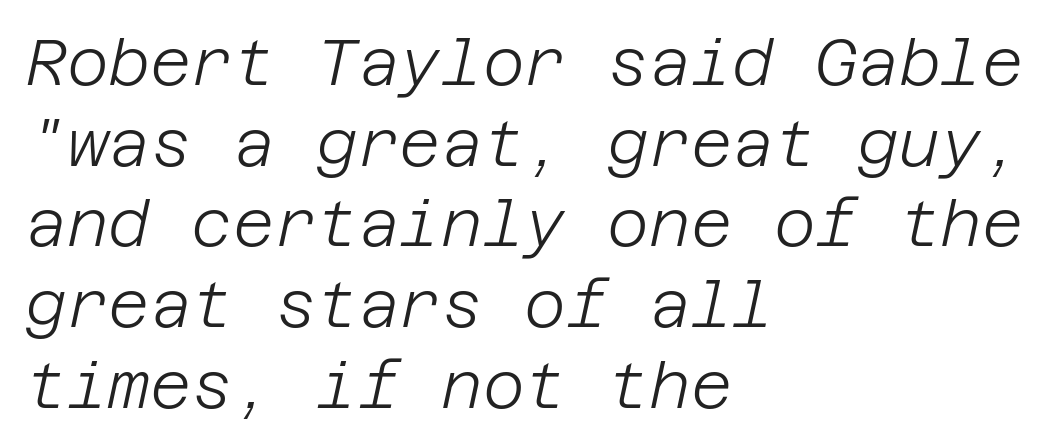
The image shows 64 px light type, italic (leaning right); set left-aligned, normal line spacing (1.26x), normal letter spacing, not underlined; low stroke contrast and a large x-height.
